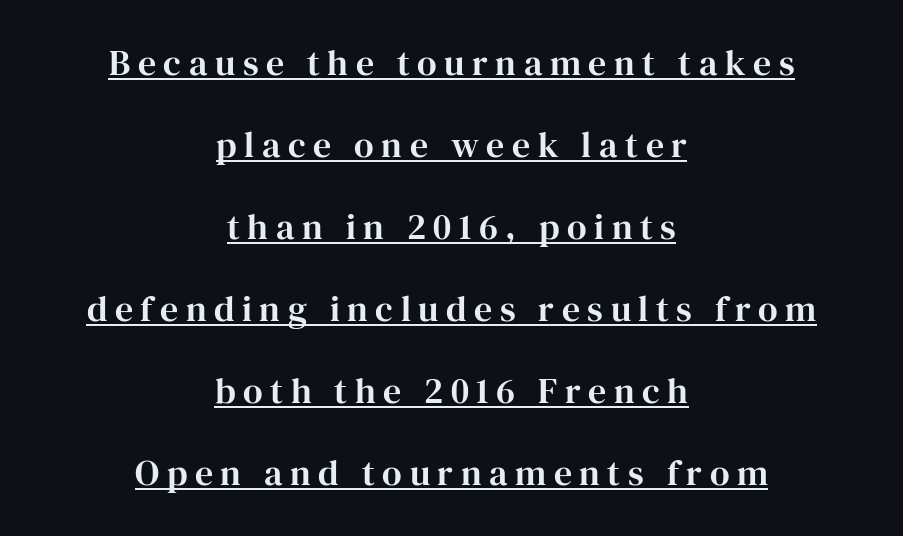
Q: Is the text italic (slanted)? A: No, it is upright.
Q: Is the typeface a serif or a sans-serif typeface? A: Serif.
Q: Is the text underlined? A: Yes.
Q: How is the paragraph aligned? A: Centered.
Q: Is the spacing between letters normal or unusually wide? A: Unusually wide.
Q: Is the spacing between lines tight, normal or loose? A: Loose.
Q: Width (condensed, normal, or wide)? A: Normal.
Q: Stroke contrast? A: High.
Q: x-height? A: Medium.
Q: Monospaced? A: No.
